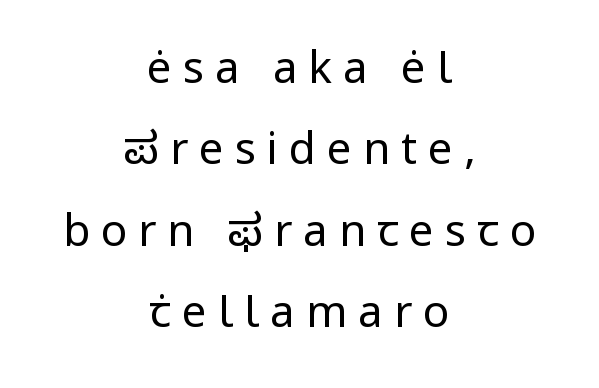
The horizontal fit of the characters is loose and conspicuously gappy. Is the block centered? Yes — each line is placed symmetrically about the middle. This is the regular roman posture of the typeface. The font is comparable to plain body text, perhaps lighter.
